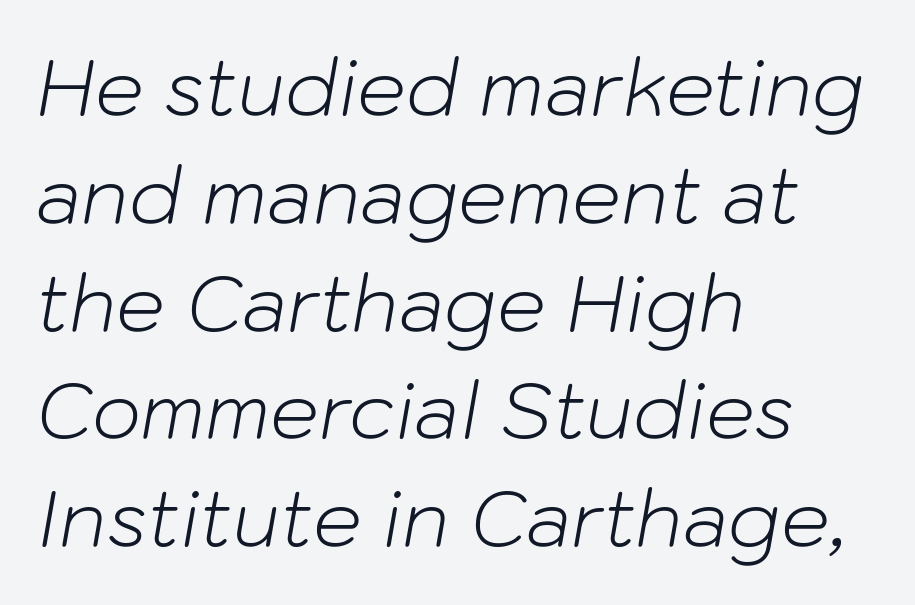
Does the lettering tilt? It does — this is italic. The letters sit at their default tracking, neither squeezed nor spread. What's the leading like? Ordinary, nothing unusual. The glyphs are unaccompanied by any horizontal stroke below them. No extra ink here — the face is not bold. The rendering anchors every line to the left-hand side.
